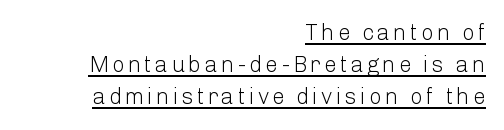
Q: Is the text bold? A: No.
Q: Is the text italic (slanted)? A: No, it is upright.
Q: Is the text underlined? A: Yes.
Q: How is the paragraph aligned? A: Right-aligned.
Q: Is the spacing between lines tight, normal or loose? A: Normal.
